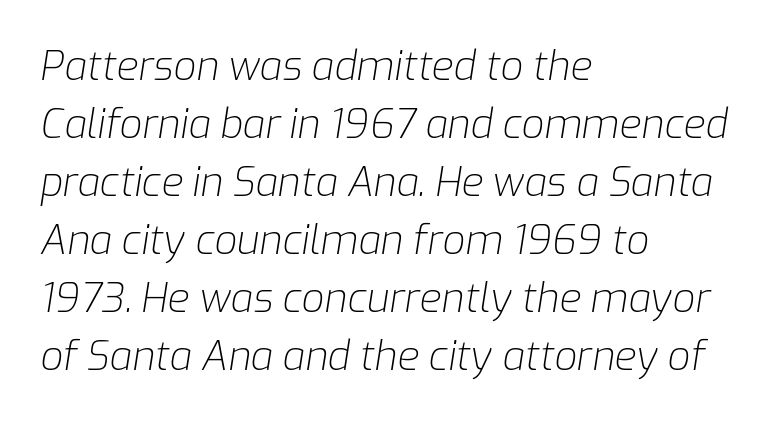
Evenly set lines give the paragraph a standard silhouette. Quick note: underline off. The passage shown has conventional tracking throughout. Every row of glyphs begins at an identical x-position on the left. The weight would be labelled regular, book, light, or lighter still. Slant detected: the letters are inclined.
